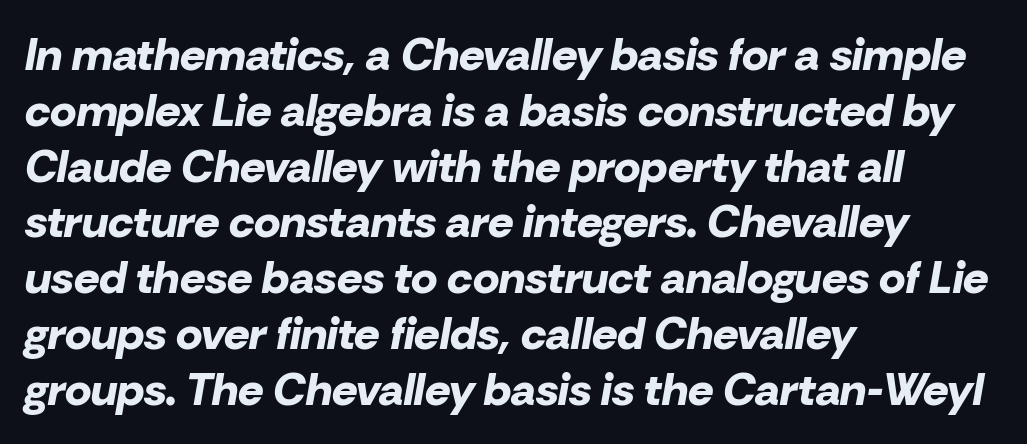
{"italic": "yes", "lean": "right", "slant_degrees": 10, "bold": "yes", "weight": "bold", "width": "normal", "stroke_contrast": "low", "x_height": "medium", "monospaced": "no", "underline": "no", "align": "left", "line_spacing_ratio": 1.24, "letter_spacing": "normal", "letter_spacing_em": 0.0, "glyph_px": 45}
